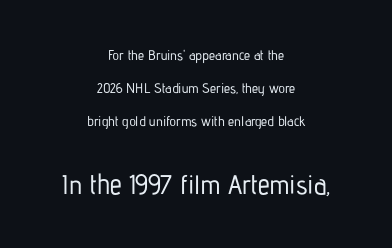
A typesetter would mark this as roman, not italic. Regarding leading, the lines here are spaced well apart. Layout note: lines centered. Note: smaller setting up top, larger setting below. Decoration check: the copy has no underline.
